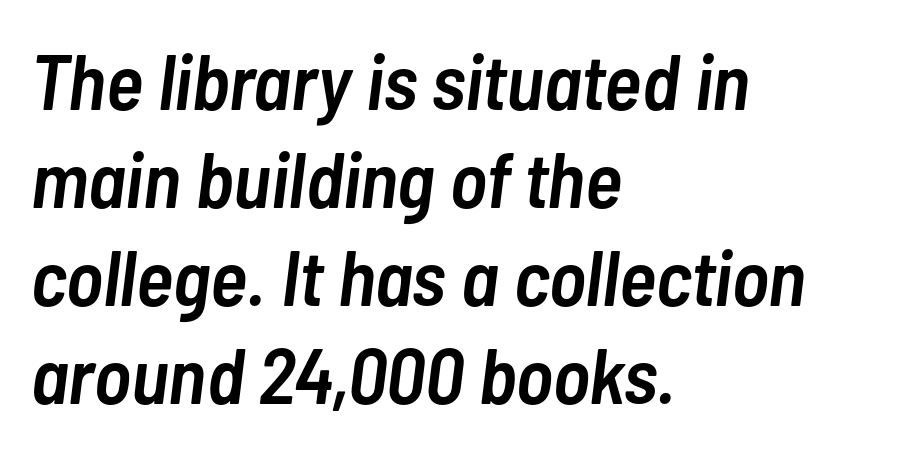
{"italic": "yes", "lean": "right", "slant_degrees": 7, "bold": "semi", "weight": "semibold", "width": "condensed", "stroke_contrast": "low", "x_height": "medium", "monospaced": "no", "underline": "no", "align": "left", "line_spacing_ratio": 1.24, "letter_spacing": "normal", "letter_spacing_em": 0.0, "glyph_px": 79}
